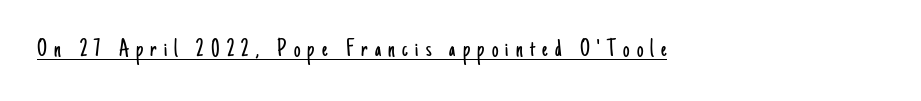
The image shows 26 px text type, upright; set left-aligned, unusually wide letter spacing (+0.28 em), underlined.
